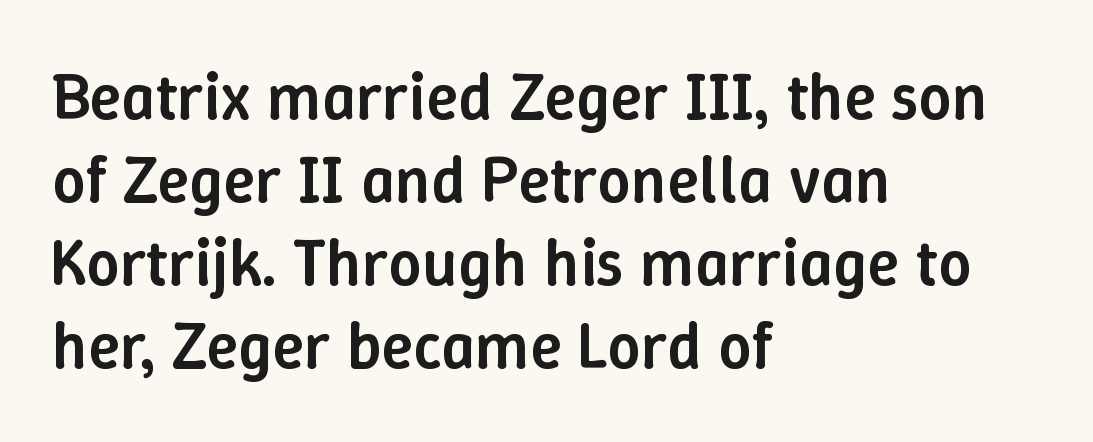
Q: Is the text bold? A: Semi-bold.
Q: Is the text italic (slanted)? A: No, it is upright.
Q: Is the text underlined? A: No.
Q: How is the paragraph aligned? A: Left-aligned.
Q: Is the spacing between letters normal or unusually wide? A: Normal.
Q: Is the spacing between lines tight, normal or loose? A: Normal.
Q: Width (condensed, normal, or wide)? A: Normal.
Q: Stroke contrast? A: Low.
Q: x-height? A: Medium.
Q: Monospaced? A: No.
